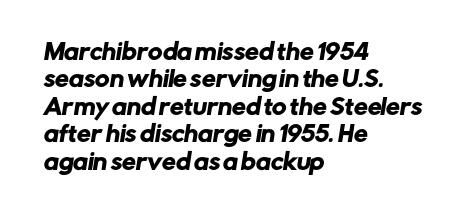
{"underline": "no", "align": "left", "line_spacing": "normal", "line_spacing_ratio": 1.25, "letter_spacing": "normal", "letter_spacing_em": 0.0, "glyph_px": 22}
